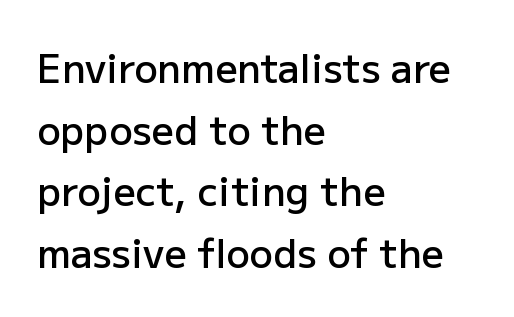
A normal amount of white space separates one row of letters from the next. If you drew a line through each stem, it would be perfectly vertical. The zone under the glyphs is completely vacant. Weight: semibold (demi). A sans-serif font was chosen for this passage. Here the designer chose a conventional face with non-uniform glyph widths.
